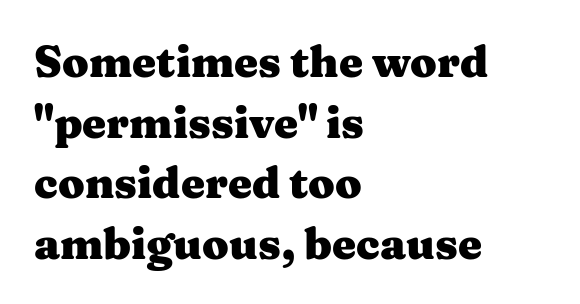
Think of a printed novel: that variable character pitch is what you see here. Is the letter spacing exaggerated? No — it looks like the ordinary default. Glance below the letters and you will spot only blank space. Teacher's note: observe the even left margin — that is flush-left alignment. Every letter is thick-stroked: bold, no question.
